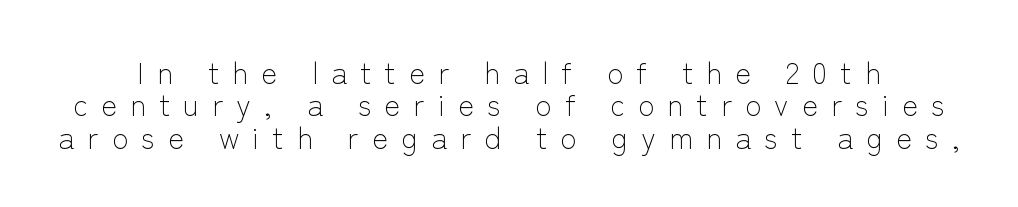
{"serif": "no", "italic": "no", "bold": "no", "weight": "light", "width": "normal", "stroke_contrast": "low", "x_height": "medium", "monospaced": "no", "underline": "no", "line_spacing": "tight", "line_spacing_ratio": 1.08, "letter_spacing": "wide", "letter_spacing_em": 0.44, "glyph_px": 30}
